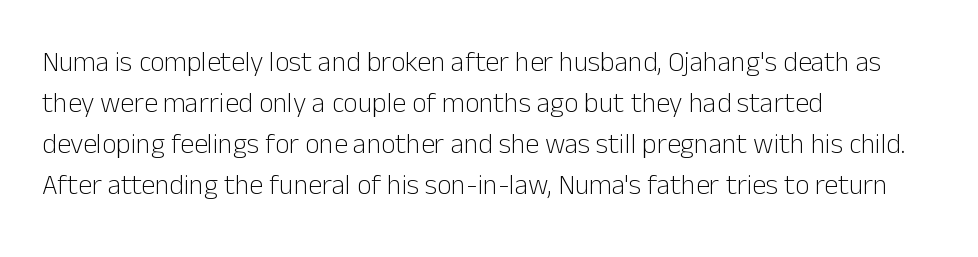
The image shows 28 px light sans-serif type, upright; set left-aligned, normal line spacing (1.47x), normal letter spacing, not underlined; low stroke contrast and a medium x-height.
